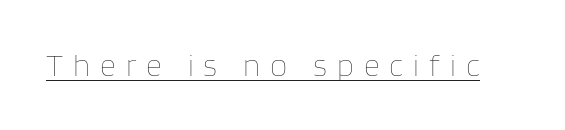
Q: Is the text bold? A: No.
Q: Is the text italic (slanted)? A: No, it is upright.
Q: Is the text underlined? A: Yes.
Q: Is the spacing between letters normal or unusually wide? A: Unusually wide.
Q: Width (condensed, normal, or wide)? A: Normal.
Q: Stroke contrast? A: Low.
Q: x-height? A: Large.
Q: Monospaced? A: No.
